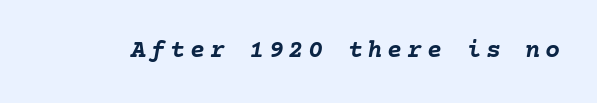
Compared with ordinary roman type, these characters are visibly tilted. No word sits above an underline. In terms of weight, the rendering is a true, heavy bold.
